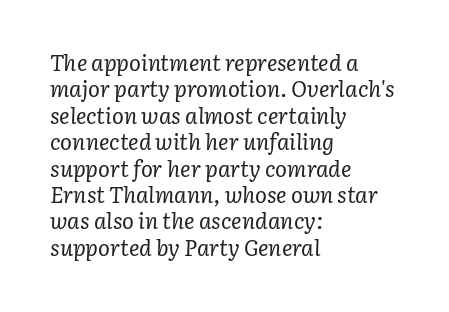
Every row of glyphs begins at an identical x-position on the left. The passage shown is not bold in any degree. The baseline area is clear. Does extra space separate the letters? No, they use regular spacing. Quick note: italic.
